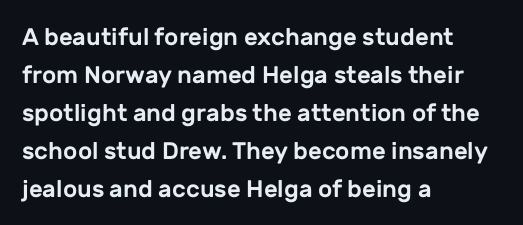
The specimen omits any rule beneath the text block's lines. Alignment: flush left. Italic? Not at all — the glyphs are vertical. The lines sit at an ordinary, default distance from one another. You could call the tracking neutral — neither tight nor loose.
